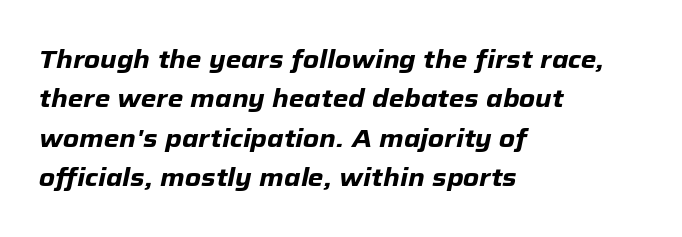
The image shows 25 px bold type, italic (leaning right); set left-aligned, normal line spacing (1.58x), normal letter spacing, not underlined.
